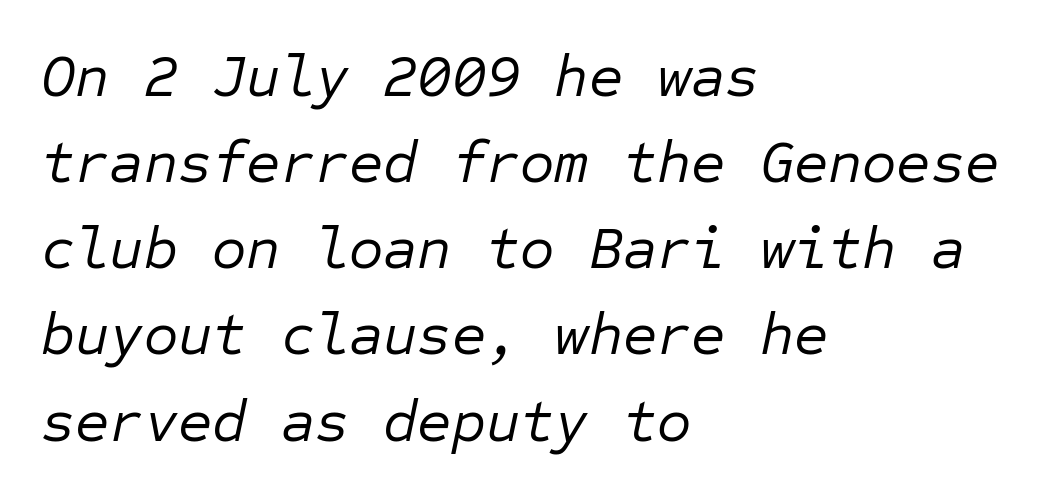
Q: Is the text bold? A: No.
Q: Is the text italic (slanted)? A: Yes, it leans right by about 12 degrees.
Q: Is the text underlined? A: No.
Q: How is the paragraph aligned? A: Left-aligned.
Q: Is the spacing between letters normal or unusually wide? A: Normal.
Q: Is the spacing between lines tight, normal or loose? A: Normal.
Q: Width (condensed, normal, or wide)? A: Normal.
Q: Stroke contrast? A: Low.
Q: x-height? A: Medium.
Q: Monospaced? A: Yes.
